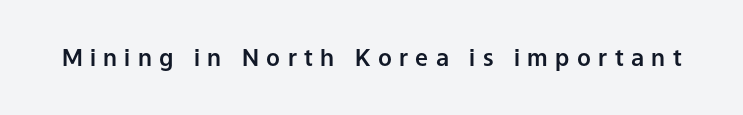
Q: Is the text italic (slanted)? A: No, it is upright.
Q: Is the text underlined? A: No.
Q: Is the spacing between letters normal or unusually wide? A: Unusually wide.
